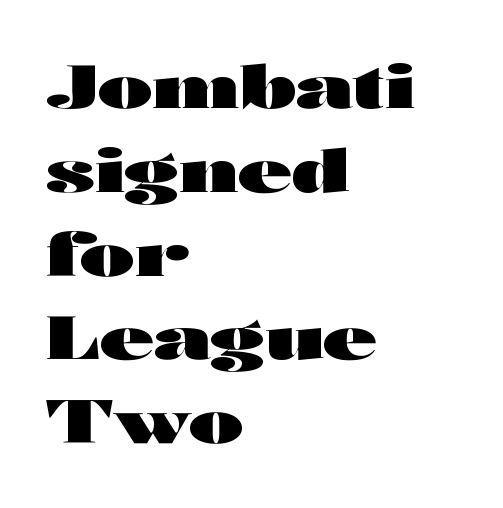
{"italic": "no", "bold": "yes", "weight": "heavy", "width": "wide", "stroke_contrast": "high", "x_height": "medium", "monospaced": "no", "underline": "no", "align": "left", "line_spacing": "normal", "line_spacing_ratio": 1.42, "letter_spacing": "normal", "letter_spacing_em": 0.0, "glyph_px": 59}
